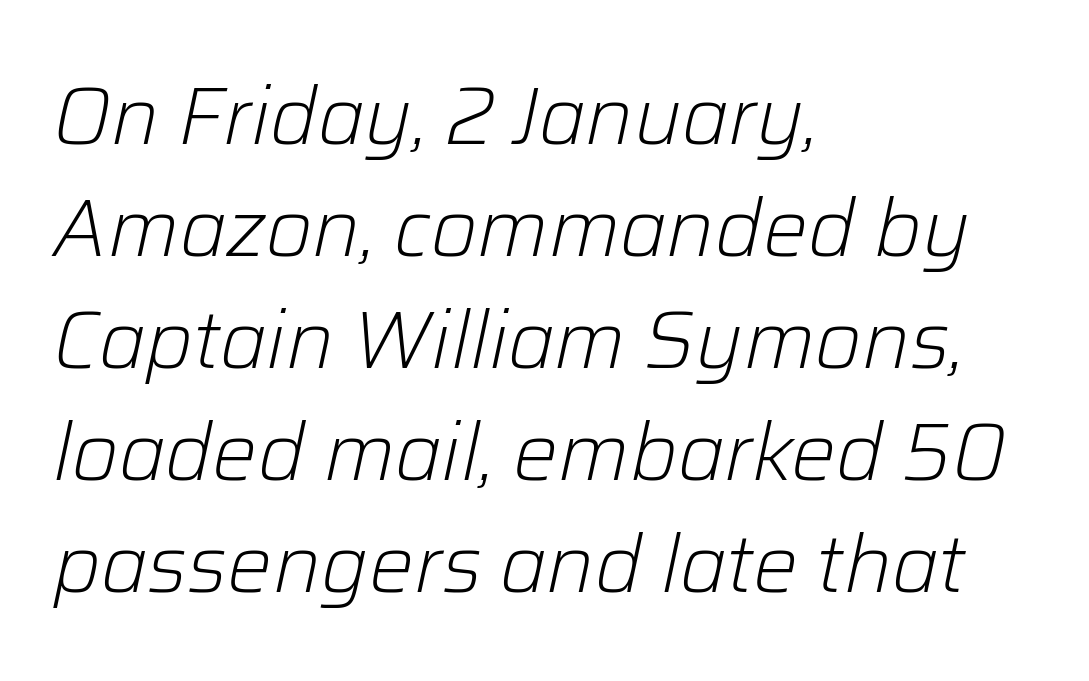
The image shows 80 px light type, italic (leaning right); set left-aligned, normal line spacing (1.4x), normal letter spacing, not underlined; low stroke contrast and a medium x-height.
